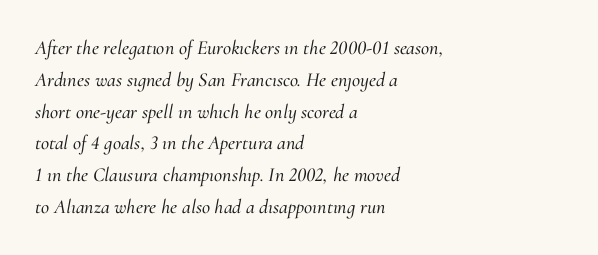
{"italic": "yes", "lean": "right", "slant_degrees": 10, "underline": "no", "align": "left", "line_spacing": "normal", "line_spacing_ratio": 1.59, "letter_spacing": "normal", "letter_spacing_em": 0.0, "glyph_px": 20}
